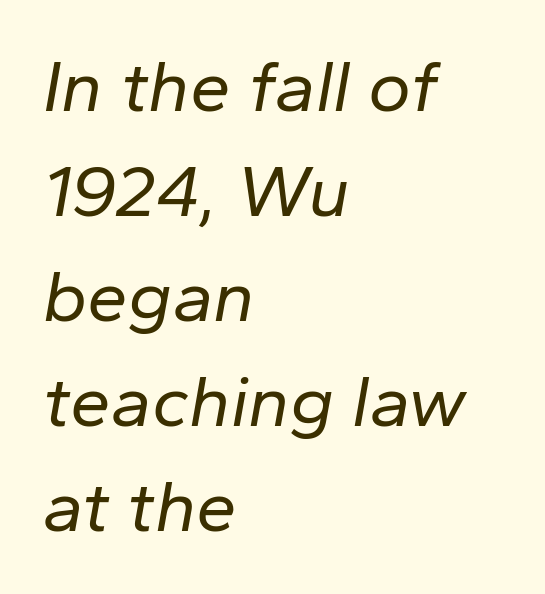
The image shows 73 px regular-weight type, italic (leaning right); set left-aligned, normal line spacing (1.44x), normal letter spacing, not underlined; low stroke contrast and a medium x-height.
